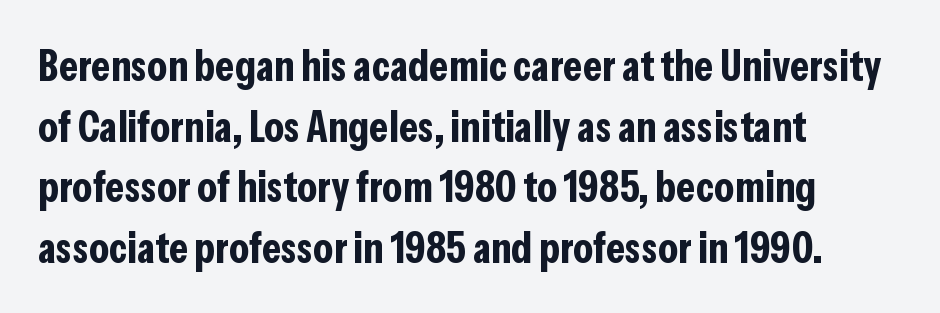
{"serif": "no", "italic": "no", "bold": "yes", "weight": "bold", "width": "condensed", "stroke_contrast": "low", "x_height": "medium", "monospaced": "no", "underline": "no", "align": "left", "line_spacing": "normal", "line_spacing_ratio": 1.38, "letter_spacing": "normal", "letter_spacing_em": 0.0, "glyph_px": 44}
